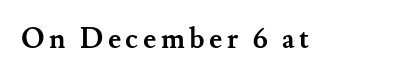
Note: serifs present on the glyphs. Check the space under the baseline: it is left empty. No italicization has been applied; the sample stays upright. The passage shown is typed in a proportional face where columns would drift. Thick stems and heavy bowls — unmistakably bold.
